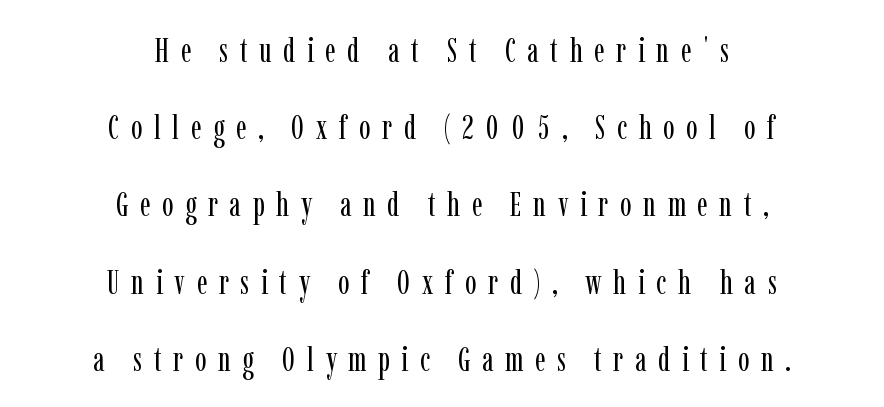
Q: Is the text bold? A: No.
Q: Is the text italic (slanted)? A: No, it is upright.
Q: Is the typeface a serif or a sans-serif typeface? A: Serif.
Q: Is the text underlined? A: No.
Q: How is the paragraph aligned? A: Centered.
Q: Is the spacing between letters normal or unusually wide? A: Unusually wide.
Q: Is the spacing between lines tight, normal or loose? A: Loose.
Q: Width (condensed, normal, or wide)? A: Condensed.
Q: Stroke contrast? A: Low.
Q: x-height? A: Medium.
Q: Monospaced? A: No.
